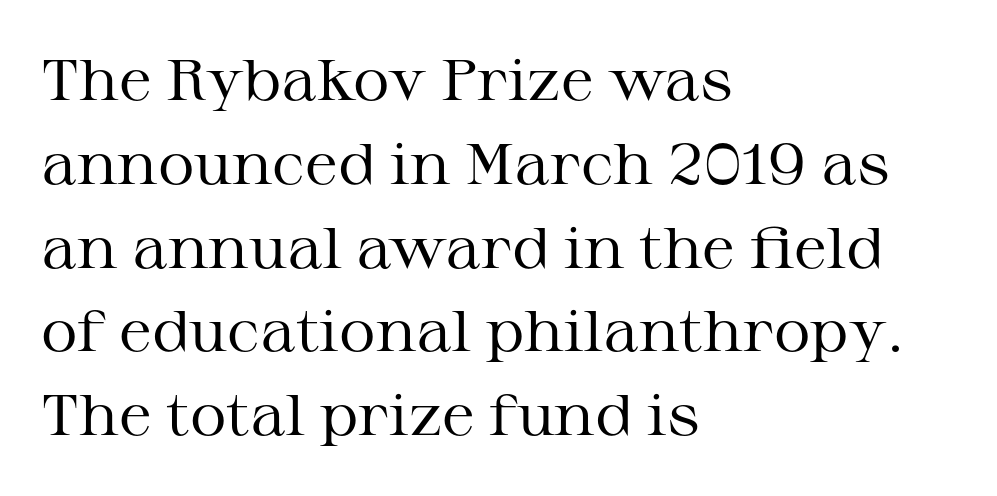
The image shows 57 px regular-weight, wide serif type, upright; set left-aligned, normal line spacing (1.47x), normal letter spacing, not underlined; medium stroke contrast and a medium x-height.
